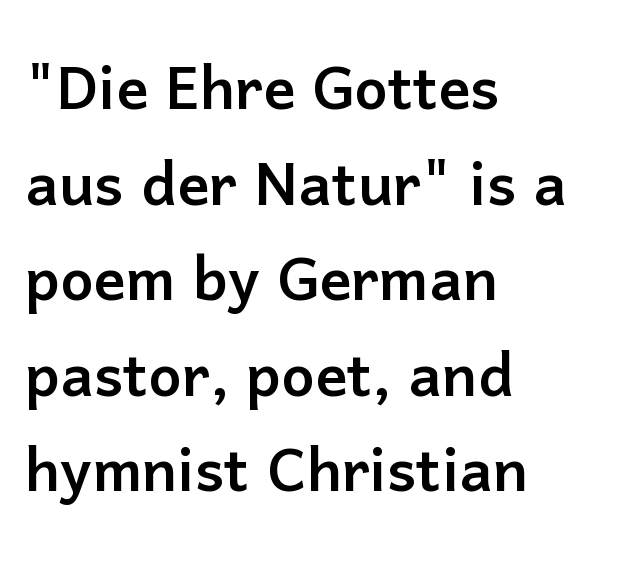
Has an underline been added? It has not. The type sits square on the baseline with zero lean. These lines are rendered in a variable-pitch font. Look at the tracking — it's just the regular setting, nothing added. Teacher's note: observe the even left margin — that is flush-left alignment.
